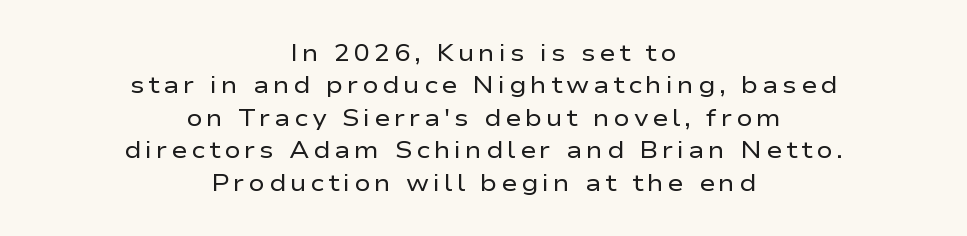
Q: Is the text bold? A: No.
Q: Is the text italic (slanted)? A: No, it is upright.
Q: Is the text underlined? A: No.
Q: How is the paragraph aligned? A: Centered.
Q: Is the spacing between lines tight, normal or loose? A: Normal.
